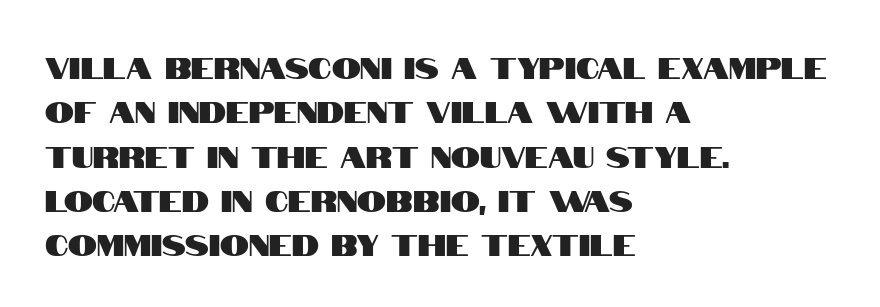
The image shows 29 px condensed sans-serif type, upright; set left-aligned, normal line spacing (1.53x), normal letter spacing, not underlined; high stroke contrast and a large x-height.
